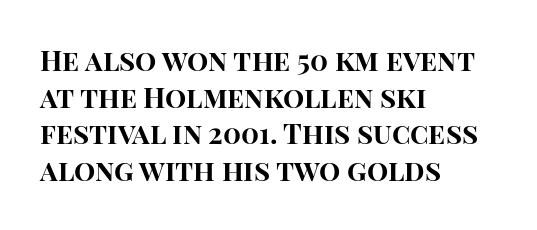
Q: Is the text bold? A: Yes.
Q: Is the text italic (slanted)? A: No, it is upright.
Q: Is the typeface a serif or a sans-serif typeface? A: Sans-serif.
Q: Is the text underlined? A: No.
Q: How is the paragraph aligned? A: Left-aligned.
Q: Is the spacing between letters normal or unusually wide? A: Normal.
Q: Is the spacing between lines tight, normal or loose? A: Normal.
Q: Width (condensed, normal, or wide)? A: Normal.
Q: Stroke contrast? A: High.
Q: x-height? A: Large.
Q: Monospaced? A: No.
